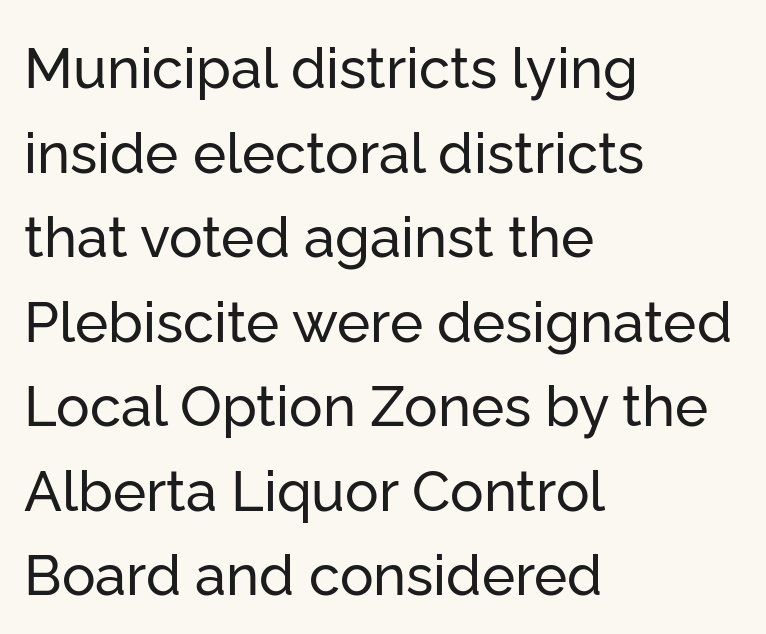
{"serif": "no", "italic": "no", "width": "normal", "stroke_contrast": "low", "x_height": "medium", "monospaced": "no", "underline": "no", "align": "left", "line_spacing": "normal", "line_spacing_ratio": 1.51, "letter_spacing": "normal", "letter_spacing_em": 0.0, "glyph_px": 56}
